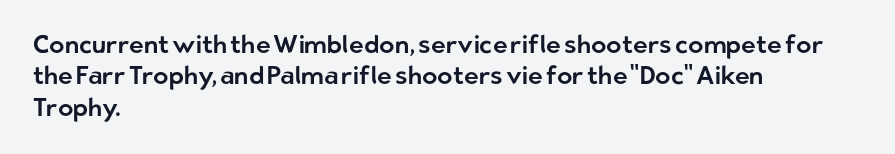
The space directly below the letters is spotless. Whoever set this chose a conventional vertical rhythm. The typesetter chose a ragged-right arrangement here. Posture: straight, roman, zero tilt. Standard letterfit; no display-style spreading of the glyphs.
